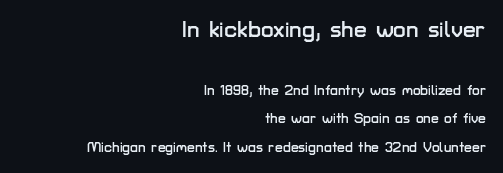
{"italic": "no", "underline": "no", "align": "right", "line_spacing": "loose", "line_spacing_ratio": 2.05, "letter_spacing": "normal", "letter_spacing_em": 0.0, "larger_block": "first", "size_ratio": 1.64, "glyph_px": 23}
